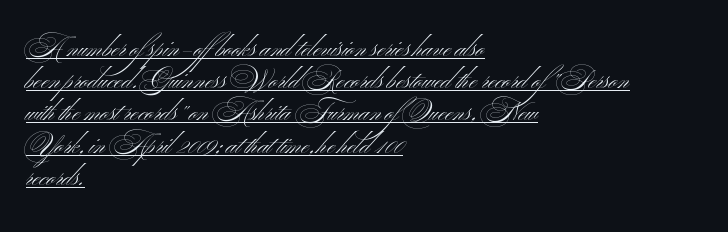
Q: Is the text bold? A: No.
Q: Is the text italic (slanted)? A: Yes.
Q: Is the text underlined? A: Yes.
Q: How is the paragraph aligned? A: Left-aligned.
Q: Is the spacing between letters normal or unusually wide? A: Normal.
